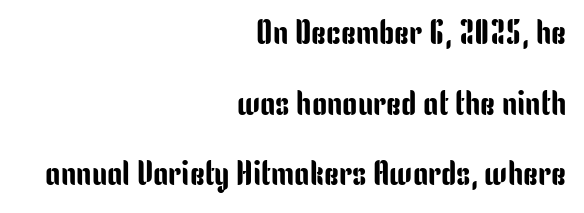
Nothing unusual about the tracking: characters are spaced as the font intends. This sample trades compactness for vertical openness between lines. I'd call this a sans setting — the letters go barefoot. Posture: straight, roman, zero tilt. The specimen omits any rule beneath the text block's lines.
